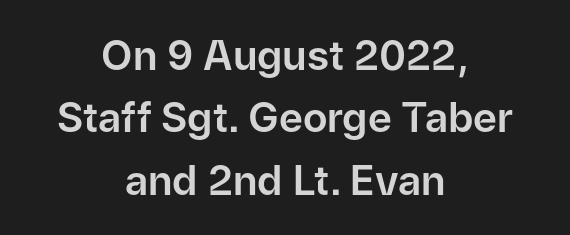
Is there much room between lines? A standard amount, neither cramped nor airy. Does the type have serifs? No, each stem ends abruptly. Glance below the letters and you will spot only blank space. Posture: straight, roman, zero tilt. The rendering positions every line midway between the sides.
